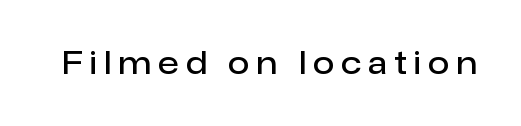
Q: Is the text bold? A: Semi-bold.
Q: Is the text italic (slanted)? A: No, it is upright.
Q: Is the typeface a serif or a sans-serif typeface? A: Sans-serif.
Q: Is the text underlined? A: No.
Q: Is the spacing between letters normal or unusually wide? A: Unusually wide.
Q: Width (condensed, normal, or wide)? A: Normal.
Q: Stroke contrast? A: Low.
Q: x-height? A: Medium.
Q: Monospaced? A: No.
